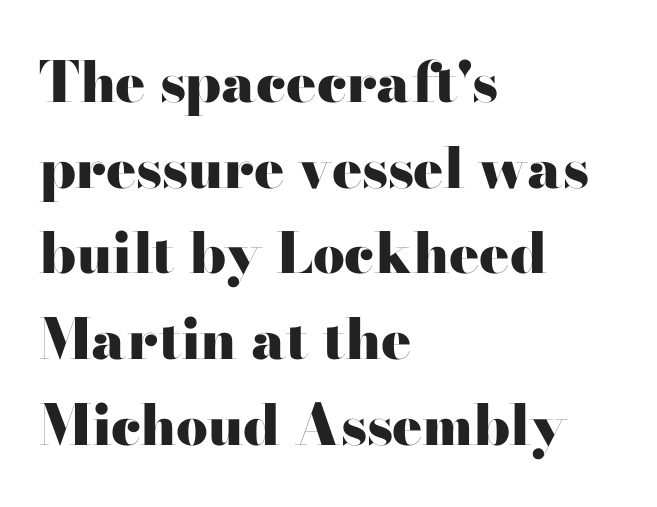
The image shows 56 px heavy, wide serif type, upright; set left-aligned, normal line spacing (1.53x), normal letter spacing, not underlined; high stroke contrast and a small x-height.
